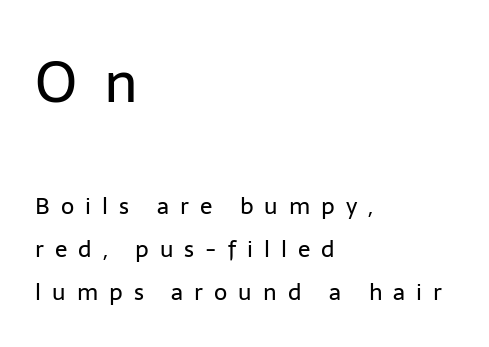
This is the regular roman posture of the typeface. You get the large type first, then a drop to smaller type. Do the characters align in a grid? No, the font is proportional. Someone cranked the tracking dial way up on this one. The designer went with a sans here, leaving each stem footless. This rendering features lettering with no underline.
